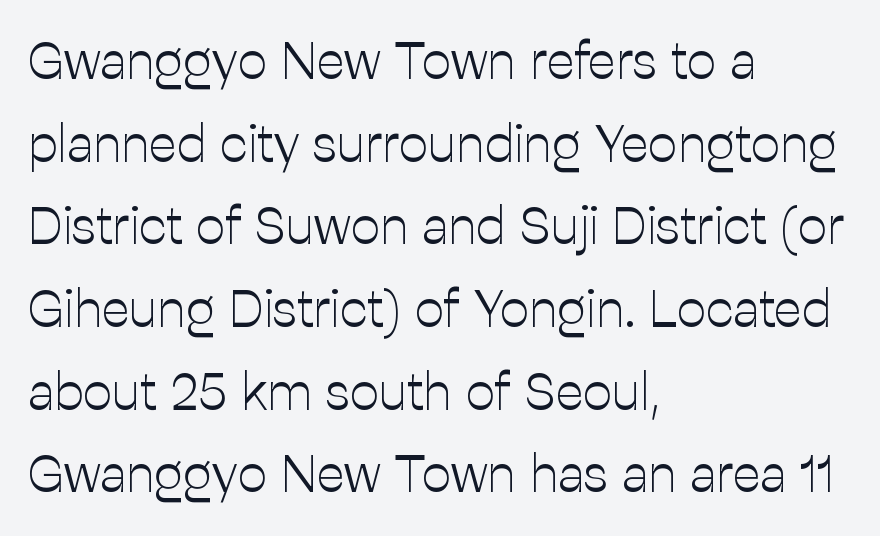
Leftover space on each line is placed entirely after the last word. This is roman type, the default non-slanted kind. The designer went with a sans here, leaving each stem footless. Whoever set this chose a conventional vertical rhythm.
